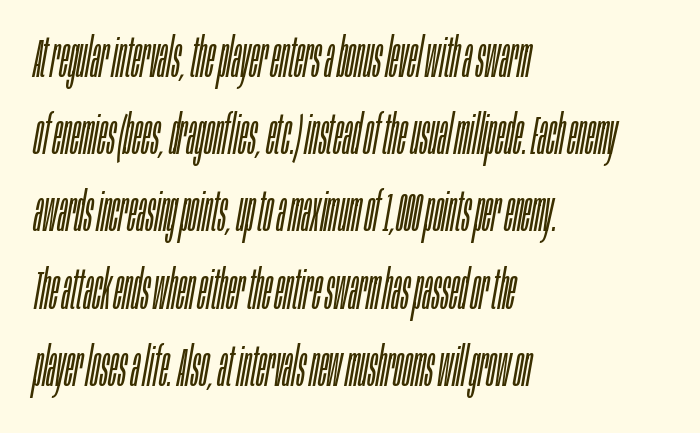
{"italic": "yes", "lean": "right", "slant_degrees": 10, "bold": "no", "weight": "light", "width": "condensed", "stroke_contrast": "low", "x_height": "large", "monospaced": "no", "underline": "no", "align": "left", "line_spacing": "normal", "line_spacing_ratio": 1.43, "letter_spacing": "normal", "letter_spacing_em": 0.0, "glyph_px": 54}
